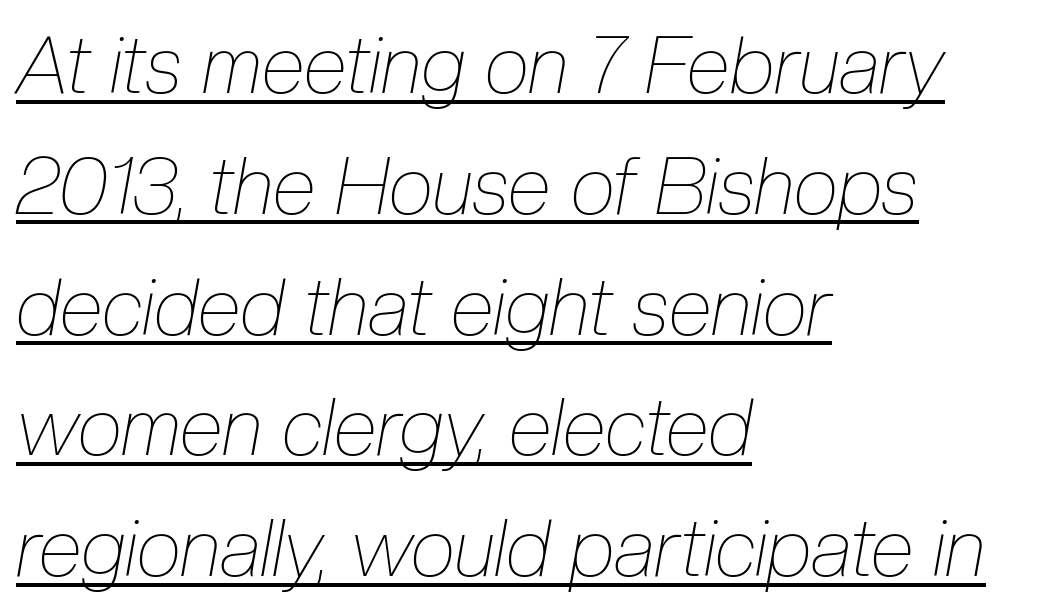
{"italic": "yes", "lean": "right", "slant_degrees": 10, "bold": "no", "weight": "thin", "width": "condensed", "stroke_contrast": "low", "x_height": "medium", "monospaced": "no", "underline": "yes", "align": "left", "line_spacing": "normal", "line_spacing_ratio": 1.51, "letter_spacing": "normal", "letter_spacing_em": 0.0, "glyph_px": 80}
